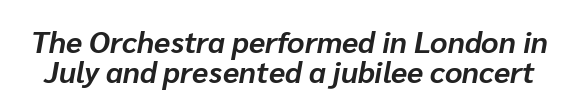
Q: Is the text bold? A: Yes.
Q: Is the text italic (slanted)? A: Yes, it leans right by about 10 degrees.
Q: Is the text underlined? A: No.
Q: Is the spacing between letters normal or unusually wide? A: Normal.
Q: Is the spacing between lines tight, normal or loose? A: Tight.
Q: Width (condensed, normal, or wide)? A: Normal.
Q: Stroke contrast? A: Low.
Q: x-height? A: Medium.
Q: Monospaced? A: No.
